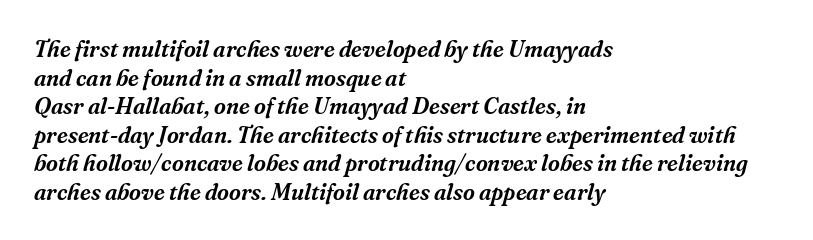
A clean baseline with only descenders dipping below it. These lines are set flush left with a ragged right edge. Nothing unusual about the tracking: characters are spaced as the font intends. The rendering applies a slant to the glyphs.
